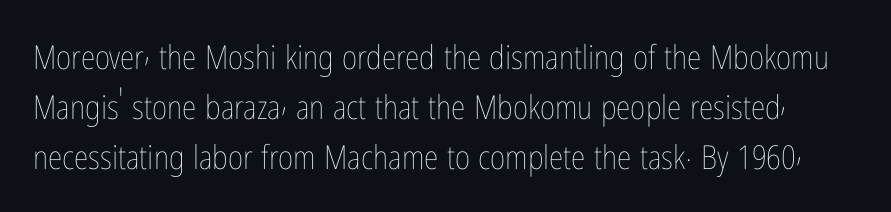
{"italic": "no", "bold": "no", "weight": "thin", "width": "condensed", "stroke_contrast": "low", "x_height": "medium", "monospaced": "no", "underline": "no", "line_spacing": "normal", "line_spacing_ratio": 1.51, "letter_spacing": "normal", "letter_spacing_em": 0.0, "glyph_px": 33}
